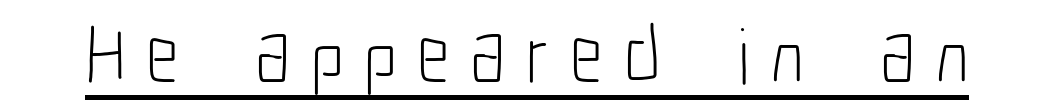
{"serif": "no", "italic": "no", "bold": "no", "weight": "light", "width": "condensed", "stroke_contrast": "low", "x_height": "medium", "monospaced": "no", "underline": "yes", "letter_spacing": "wide", "letter_spacing_em": 0.26, "glyph_px": 79}
